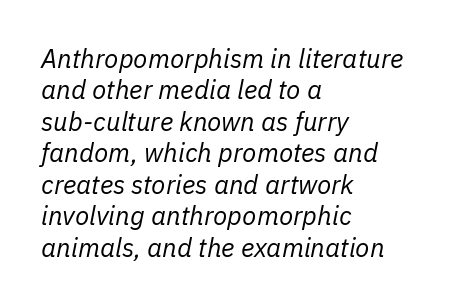
{"italic": "yes", "lean": "right", "slant_degrees": 11, "bold": "no", "underline": "no", "align": "left", "line_spacing_ratio": 1.21, "letter_spacing": "normal", "letter_spacing_em": 0.0, "glyph_px": 26}
